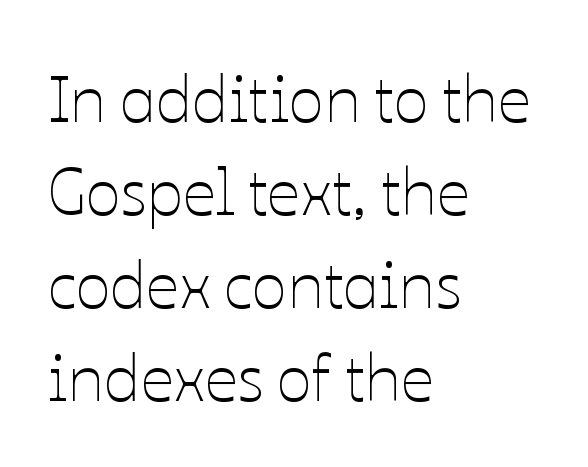
{"italic": "no", "bold": "no", "weight": "thin", "width": "normal", "stroke_contrast": "low", "x_height": "medium", "monospaced": "no", "underline": "no", "align": "left", "line_spacing": "normal", "line_spacing_ratio": 1.43, "letter_spacing": "normal", "letter_spacing_em": 0.0, "glyph_px": 65}
